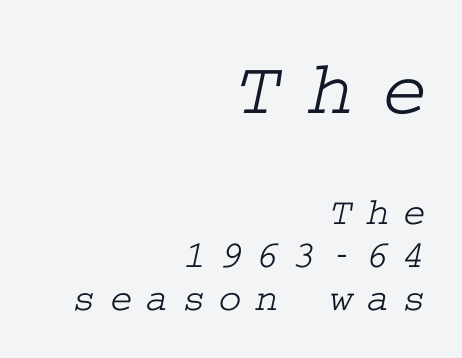
The image shows 78 px wide serif type; set right-aligned, tight line spacing (1.1x), unusually wide letter spacing (+0.35 em), not underlined; the first (top) block is 2.0x larger; low stroke contrast and a medium x-height.
